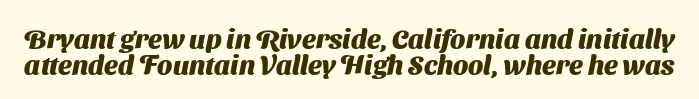
{"bold": "yes", "underline": "no", "line_spacing": "tight", "line_spacing_ratio": 0.95, "letter_spacing": "normal", "letter_spacing_em": 0.0, "glyph_px": 27}
